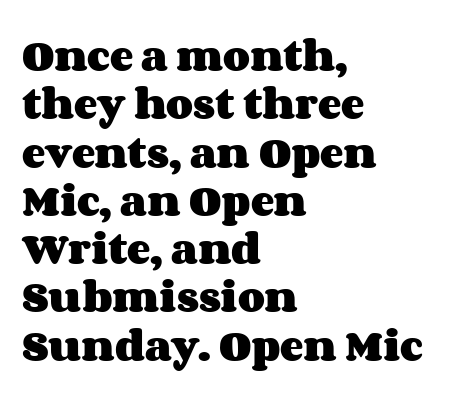
Casual observation: everything's shoved over to the left. This is the regular roman posture of the typeface. The specimen omits any rule beneath the text block's lines. The face used here is proportionally spaced, like ordinary book or web type. The strokes are fattened all the way to bold. Honestly, the letter spacing is just normal — you wouldn't notice it.
